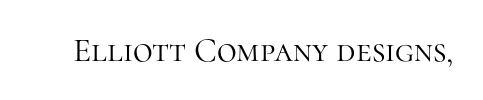
The image shows 34 px light serif type, upright; set normal letter spacing, not underlined; high stroke contrast and a medium x-height.
